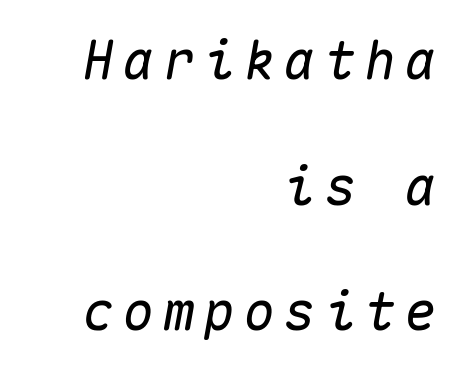
The image shows 53 px text type, italic (leaning right), monospaced; set right-aligned, loose line spacing (2.37x), not underlined; medium stroke contrast and a medium x-height.
